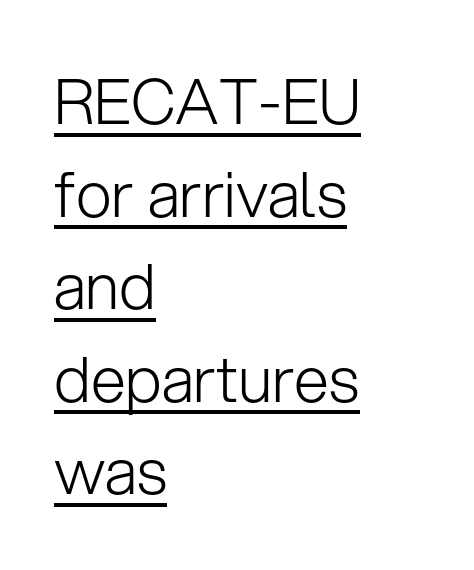
{"serif": "no", "italic": "no", "bold": "no", "weight": "light", "width": "normal", "stroke_contrast": "low", "x_height": "medium", "monospaced": "no", "underline": "yes", "align": "left", "line_spacing": "normal", "line_spacing_ratio": 1.47, "letter_spacing": "normal", "letter_spacing_em": 0.0, "glyph_px": 63}
